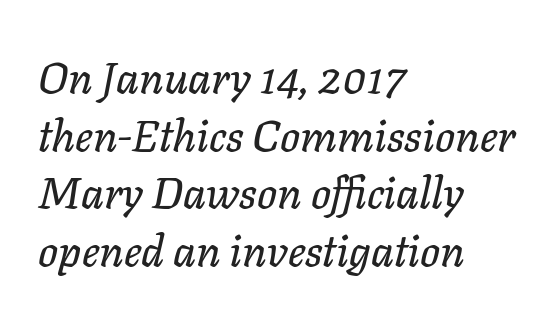
Q: Is the text italic (slanted)? A: Yes, it leans right by about 11 degrees.
Q: Is the text underlined? A: No.
Q: How is the paragraph aligned? A: Left-aligned.
Q: Is the spacing between letters normal or unusually wide? A: Normal.
Q: Is the spacing between lines tight, normal or loose? A: Normal.
Q: Width (condensed, normal, or wide)? A: Normal.
Q: Stroke contrast? A: Low.
Q: x-height? A: Medium.
Q: Monospaced? A: No.
